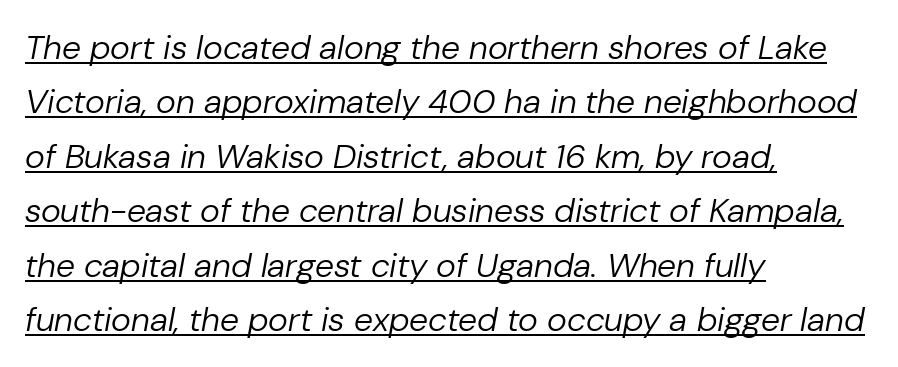
Q: Is the text bold? A: No.
Q: Is the text italic (slanted)? A: Yes, it leans right by about 10 degrees.
Q: Is the text underlined? A: Yes.
Q: How is the paragraph aligned? A: Left-aligned.
Q: Is the spacing between letters normal or unusually wide? A: Normal.
Q: Is the spacing between lines tight, normal or loose? A: Normal.
Q: Width (condensed, normal, or wide)? A: Normal.
Q: Stroke contrast? A: Low.
Q: x-height? A: Medium.
Q: Monospaced? A: No.
